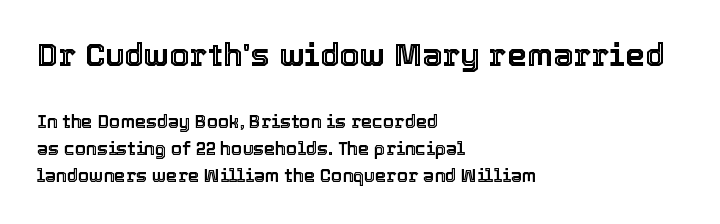
The image shows 32 px text type, upright; set left-aligned, normal line spacing (1.51x), normal letter spacing, not underlined; the first (top) block is 1.78x larger; a medium x-height.
